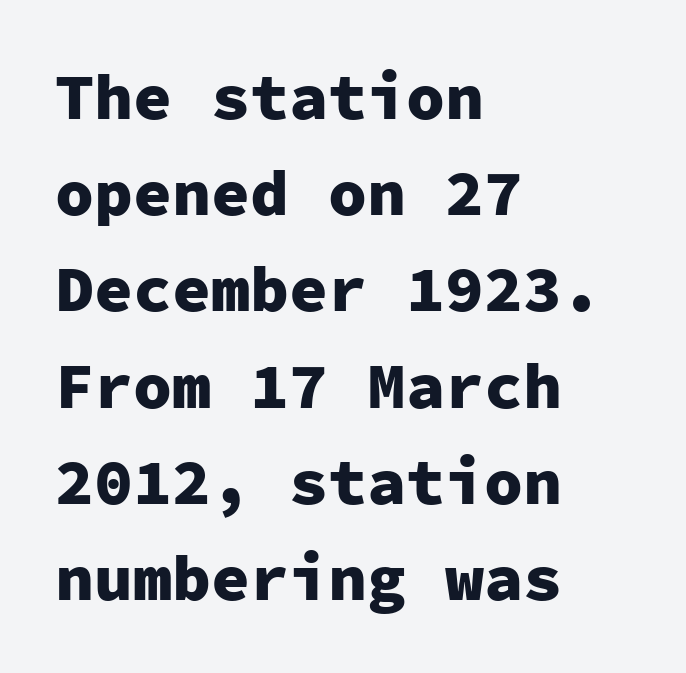
The image shows 65 px heavy sans-serif type, upright, monospaced; set left-aligned, normal line spacing (1.48x), normal letter spacing, not underlined; low stroke contrast and a medium x-height.
